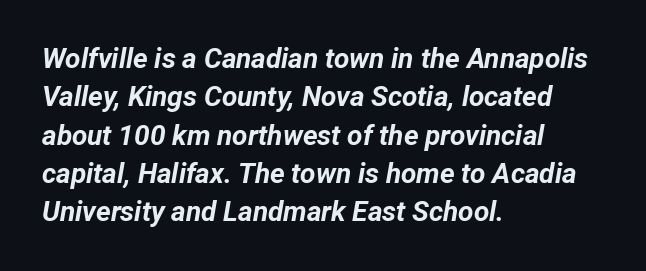
{"italic": "yes", "lean": "right", "slant_degrees": 12, "bold": "yes", "weight": "bold", "width": "normal", "stroke_contrast": "low", "x_height": "medium", "monospaced": "no", "underline": "no", "align": "left", "line_spacing": "normal", "line_spacing_ratio": 1.37, "letter_spacing": "normal", "letter_spacing_em": 0.0, "glyph_px": 28}
